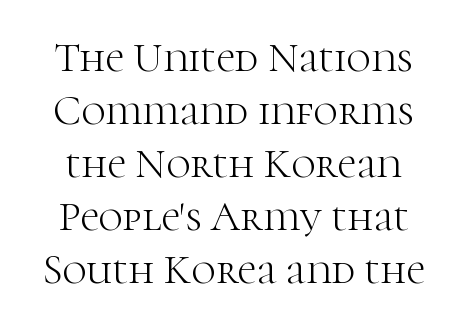
Q: Is the text bold? A: No.
Q: Is the text italic (slanted)? A: No, it is upright.
Q: Is the typeface a serif or a sans-serif typeface? A: Serif.
Q: Is the text underlined? A: No.
Q: Is the spacing between letters normal or unusually wide? A: Normal.
Q: Is the spacing between lines tight, normal or loose? A: Normal.
Q: Width (condensed, normal, or wide)? A: Normal.
Q: Stroke contrast? A: High.
Q: x-height? A: Medium.
Q: Monospaced? A: No.
